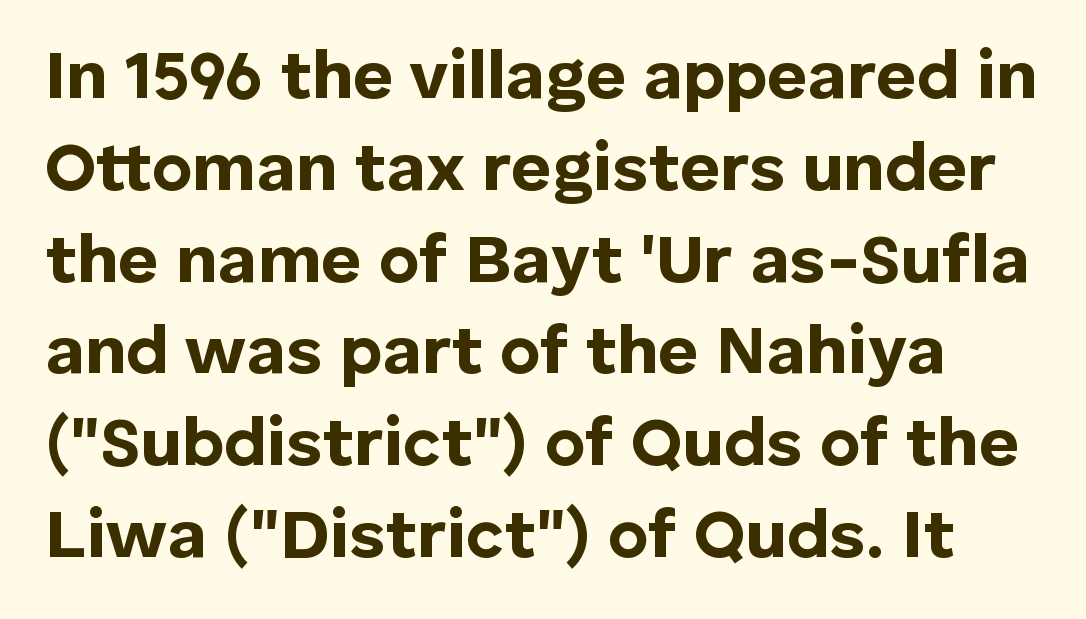
Q: Is the text bold? A: Yes.
Q: Is the text italic (slanted)? A: No, it is upright.
Q: Is the typeface a serif or a sans-serif typeface? A: Sans-serif.
Q: Is the text underlined? A: No.
Q: Is the spacing between letters normal or unusually wide? A: Normal.
Q: Is the spacing between lines tight, normal or loose? A: Normal.
Q: Width (condensed, normal, or wide)? A: Normal.
Q: Stroke contrast? A: Low.
Q: x-height? A: Medium.
Q: Monospaced? A: No.
